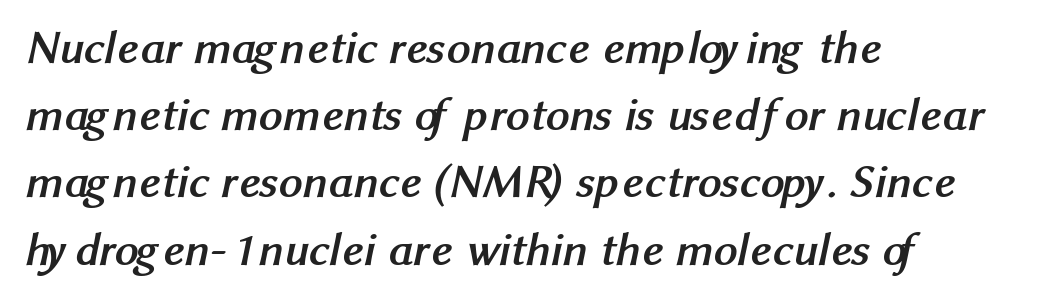
The image shows 47 px semibold sans-serif type; set left-aligned, normal line spacing (1.43x), normal letter spacing, not underlined; medium stroke contrast and a medium x-height.
